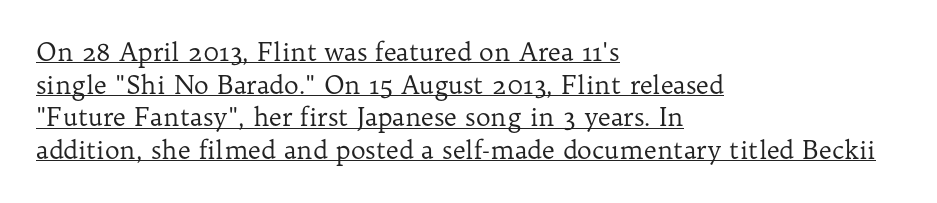
Q: Is the text bold? A: No.
Q: Is the text italic (slanted)? A: No, it is upright.
Q: Is the text underlined? A: Yes.
Q: How is the paragraph aligned? A: Left-aligned.
Q: Is the spacing between letters normal or unusually wide? A: Normal.
Q: Is the spacing between lines tight, normal or loose? A: Normal.
